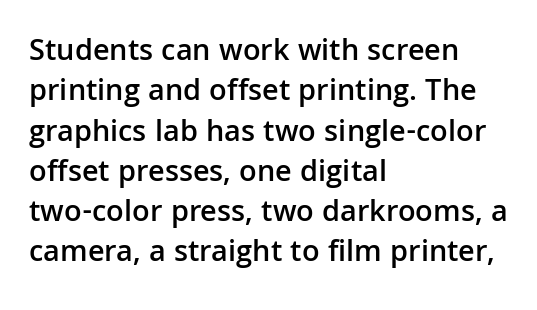
Regarding leading, the lines here are spaced in the standard way. The zone under the glyphs is completely vacant. This sample uses plain, unmodified letter spacing. The passage shown is typeset with a sans-serif family. Notice how the passage keeps a crisp vertical edge on the left only.
